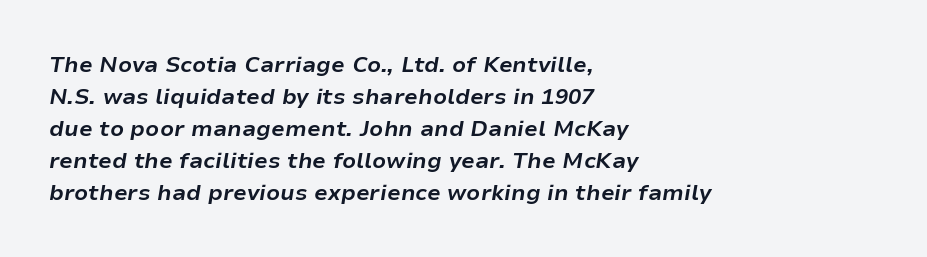
The image shows 22 px bold type, italic (leaning right); set left-aligned, normal line spacing (1.45x), normal letter spacing, not underlined.
